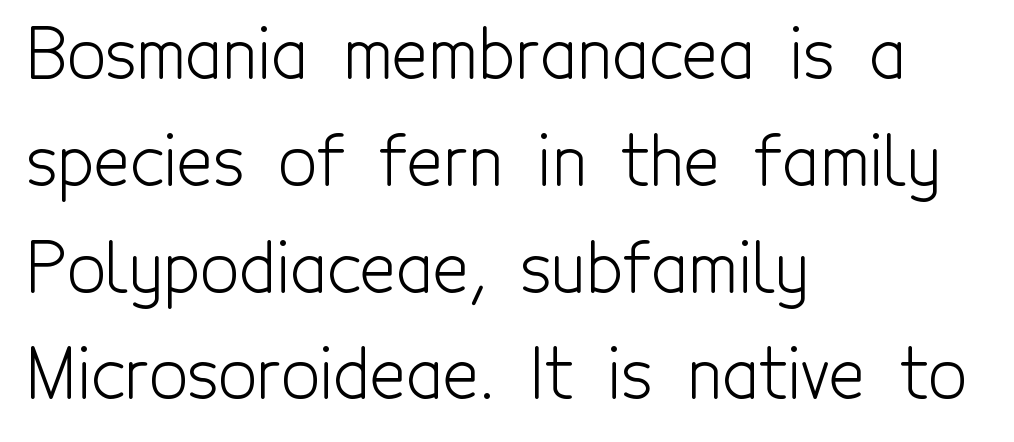
Q: Is the text bold? A: No.
Q: Is the text italic (slanted)? A: No, it is upright.
Q: Is the typeface a serif or a sans-serif typeface? A: Sans-serif.
Q: Is the text underlined? A: No.
Q: How is the paragraph aligned? A: Left-aligned.
Q: Is the spacing between letters normal or unusually wide? A: Normal.
Q: Is the spacing between lines tight, normal or loose? A: Normal.
Q: Width (condensed, normal, or wide)? A: Condensed.
Q: x-height? A: Medium.
Q: Monospaced? A: No.
